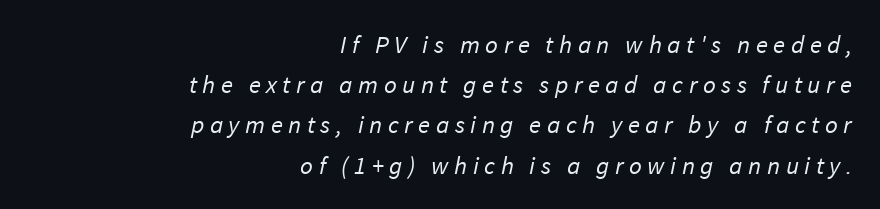
The image shows 25 px text type; set right-aligned, normal line spacing (1.61x), unusually wide letter spacing (+0.22 em), not underlined.
